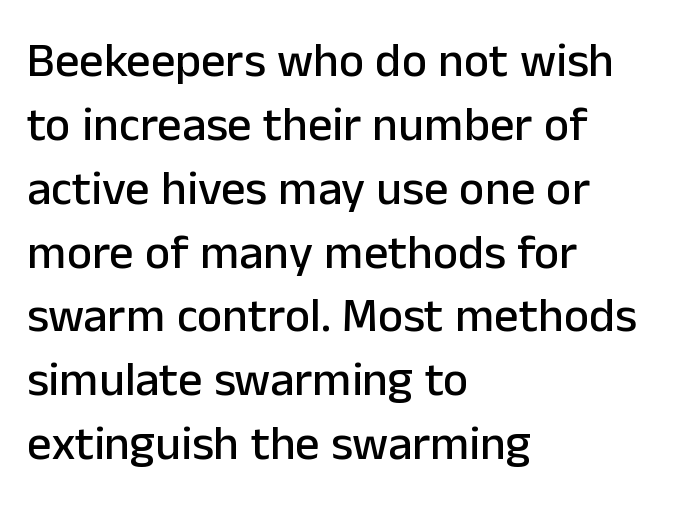
{"serif": "no", "italic": "no", "width": "normal", "stroke_contrast": "low", "x_height": "medium", "monospaced": "no", "underline": "no", "align": "left", "line_spacing": "normal", "line_spacing_ratio": 1.33, "letter_spacing": "normal", "letter_spacing_em": 0.0, "glyph_px": 48}
